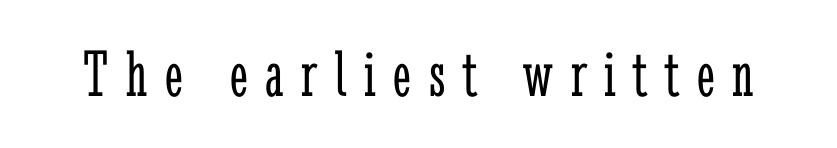
{"serif": "yes", "italic": "no", "bold": "no", "weight": "light", "width": "condensed", "stroke_contrast": "low", "x_height": "medium", "monospaced": "no", "underline": "no", "letter_spacing": "wide", "letter_spacing_em": 0.26, "glyph_px": 68}
